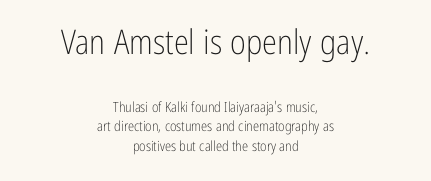
The image shows 34 px light, condensed sans-serif type, upright; set centered, normal line spacing (1.4x), normal letter spacing, not underlined; the first (top) block is 2.43x larger; low stroke contrast and a medium x-height.
